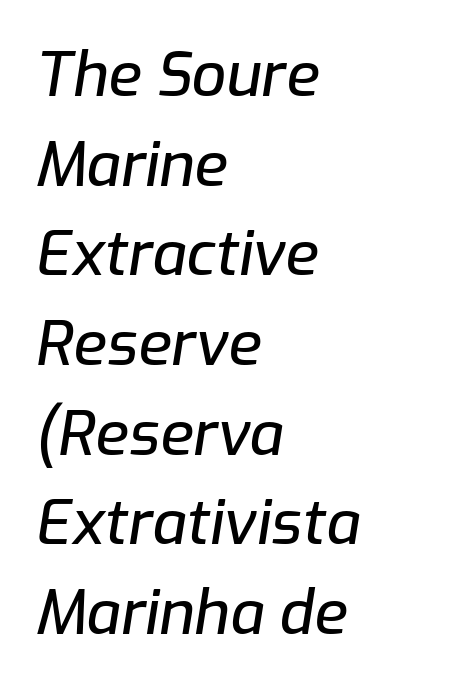
{"italic": "yes", "lean": "right", "slant_degrees": 9, "width": "normal", "stroke_contrast": "low", "x_height": "medium", "monospaced": "no", "underline": "no", "align": "left", "line_spacing": "normal", "line_spacing_ratio": 1.47, "letter_spacing": "normal", "letter_spacing_em": 0.0, "glyph_px": 61}
